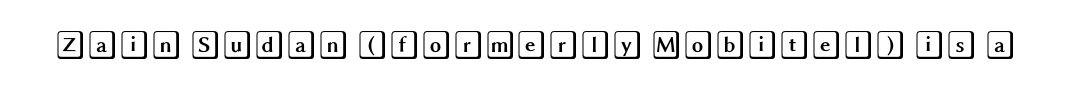
In terms of letterspacing, this is plain default setting. Style check: upright. Letters rest on an invisible, unmarked baseline.
